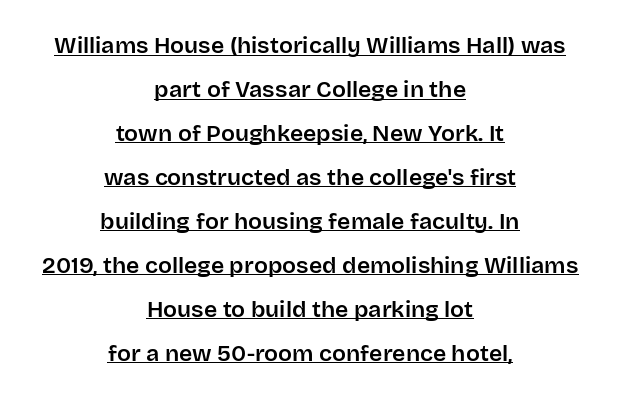
The image shows 23 px text type, upright; set centered, loose line spacing (1.91x), normal letter spacing, underlined.
